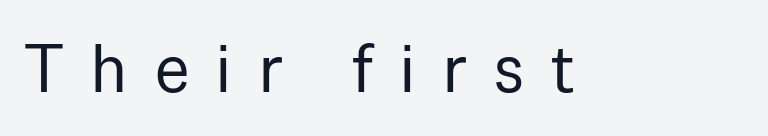
The horizontal fit of the characters is loose and conspicuously gappy. The area under the type is left untouched. The letterforms sit at book weight or below. In terms of letterform style, serifs are entirely absent. Do the letters lean? They stand straight. Varying glyph widths throughout — classic text-font behaviour.
